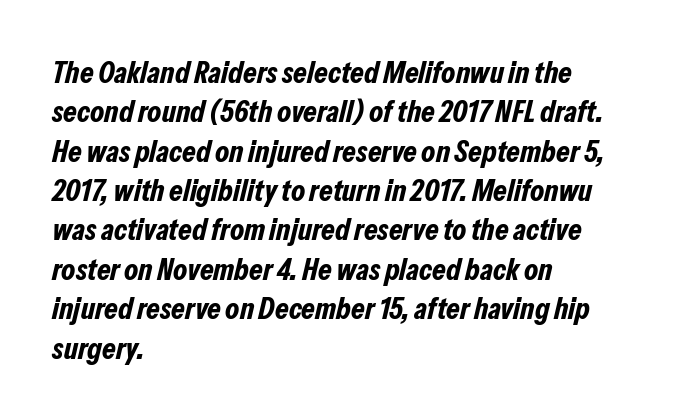
The image shows 31 px bold, condensed type, italic (leaning right); set left-aligned, normal line spacing (1.27x), normal letter spacing, not underlined; low stroke contrast and a medium x-height.
